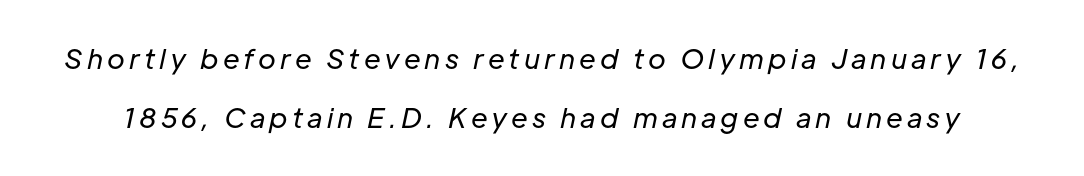
Q: Is the text bold? A: No.
Q: Is the text italic (slanted)? A: Yes, it leans right by about 12 degrees.
Q: Is the text underlined? A: No.
Q: Is the spacing between lines tight, normal or loose? A: Loose.
